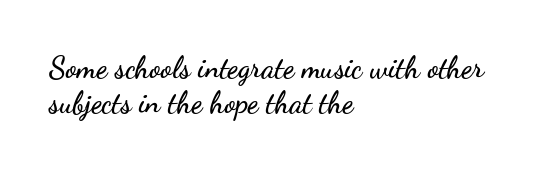
{"serif": "no", "width": "wide", "stroke_contrast": "low", "x_height": "small", "monospaced": "no", "underline": "no", "align": "left", "line_spacing_ratio": 1.17, "letter_spacing": "normal", "letter_spacing_em": 0.0, "glyph_px": 30}
